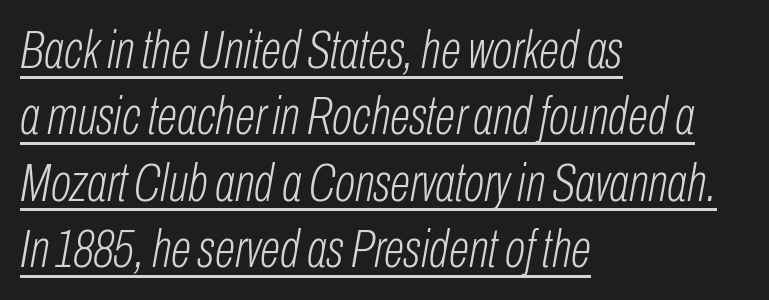
The image shows 54 px light, condensed type, italic (leaning right); set left-aligned, line spacing 1.23x, normal letter spacing, underlined; low stroke contrast and a medium x-height.
